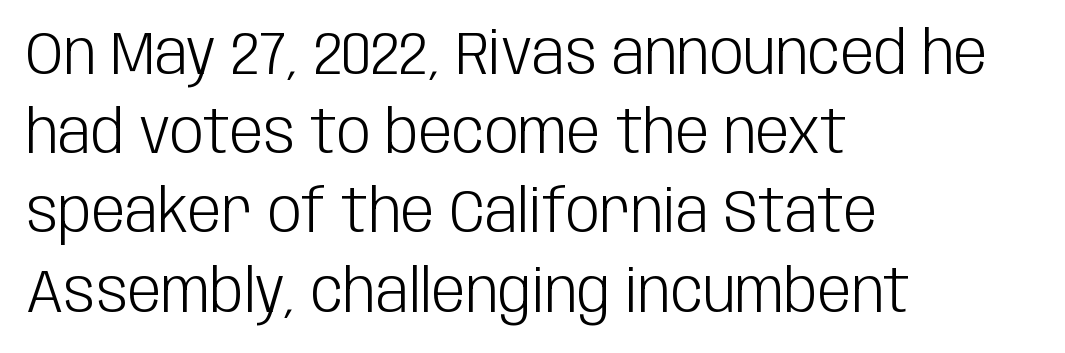
Q: Is the text bold? A: No.
Q: Is the text italic (slanted)? A: No, it is upright.
Q: Is the typeface a serif or a sans-serif typeface? A: Sans-serif.
Q: Is the text underlined? A: No.
Q: How is the paragraph aligned? A: Left-aligned.
Q: Is the spacing between letters normal or unusually wide? A: Normal.
Q: Is the spacing between lines tight, normal or loose? A: Normal.
Q: Width (condensed, normal, or wide)? A: Condensed.
Q: Stroke contrast? A: Low.
Q: x-height? A: Large.
Q: Monospaced? A: No.
